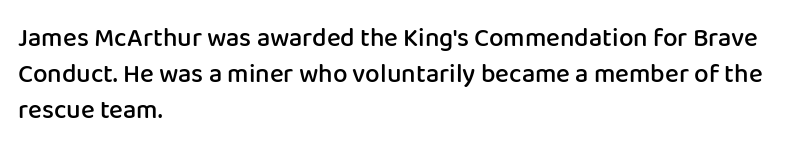
Q: Is the text bold? A: Semi-bold.
Q: Is the text italic (slanted)? A: No, it is upright.
Q: Is the text underlined? A: No.
Q: How is the paragraph aligned? A: Left-aligned.
Q: Is the spacing between letters normal or unusually wide? A: Normal.
Q: Is the spacing between lines tight, normal or loose? A: Normal.
